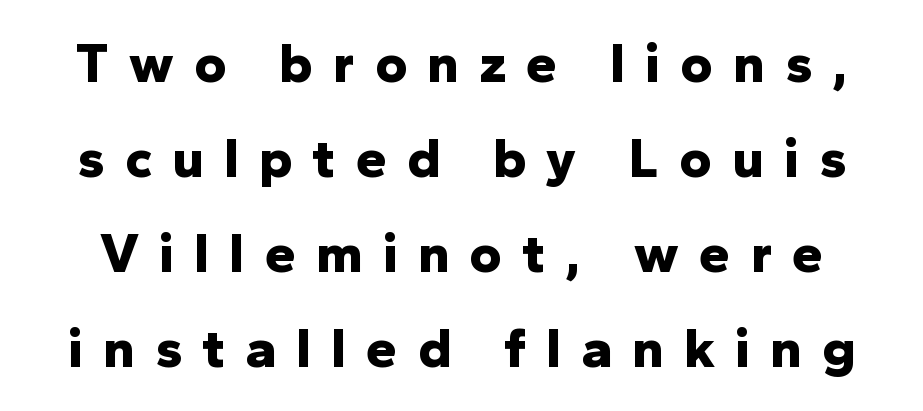
{"serif": "no", "italic": "no", "bold": "yes", "weight": "bold", "width": "normal", "stroke_contrast": "low", "x_height": "medium", "monospaced": "no", "underline": "no", "line_spacing_ratio": 1.73, "letter_spacing": "wide", "letter_spacing_em": 0.37, "glyph_px": 55}
